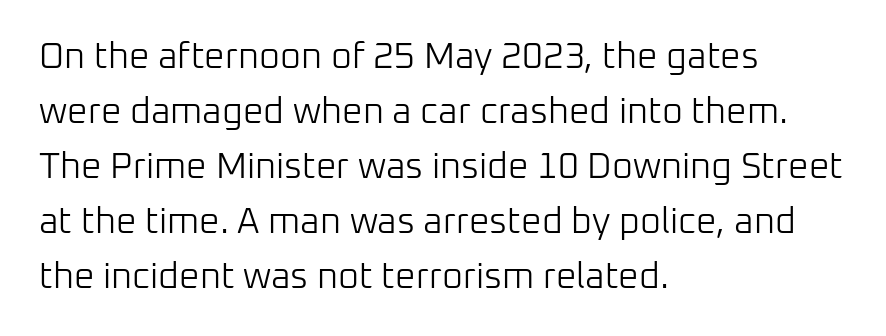
Notice how the stems are strictly vertical — no italics here. One glance says typical: line gaps are just what's usual. Every row of glyphs begins at an identical x-position on the left. To sum up the face: it is a sans, with no serifs. The face used here is proportionally spaced, like ordinary book or web type. No word sits above an underline.
